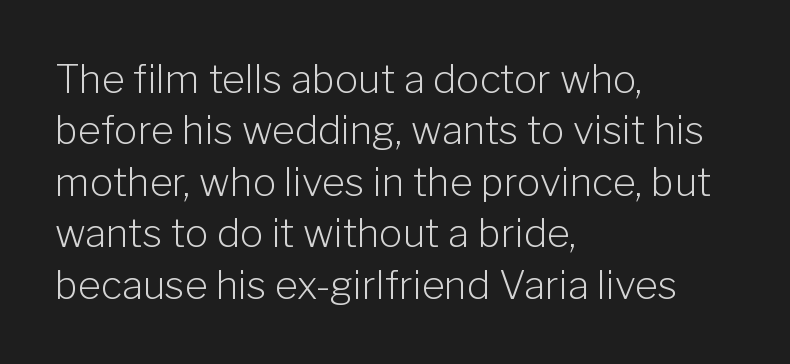
Q: Is the text bold? A: No.
Q: Is the text italic (slanted)? A: No, it is upright.
Q: Is the typeface a serif or a sans-serif typeface? A: Sans-serif.
Q: Is the text underlined? A: No.
Q: How is the paragraph aligned? A: Left-aligned.
Q: Is the spacing between letters normal or unusually wide? A: Normal.
Q: Is the spacing between lines tight, normal or loose? A: Normal.
Q: Width (condensed, normal, or wide)? A: Normal.
Q: Stroke contrast? A: Low.
Q: x-height? A: Medium.
Q: Monospaced? A: No.
